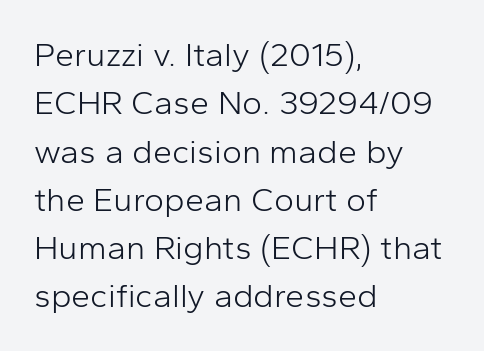
{"serif": "no", "italic": "no", "bold": "no", "weight": "light", "width": "normal", "stroke_contrast": "low", "x_height": "medium", "monospaced": "no", "underline": "no", "align": "left", "line_spacing": "normal", "line_spacing_ratio": 1.42, "letter_spacing": "normal", "letter_spacing_em": 0.0, "glyph_px": 34}
